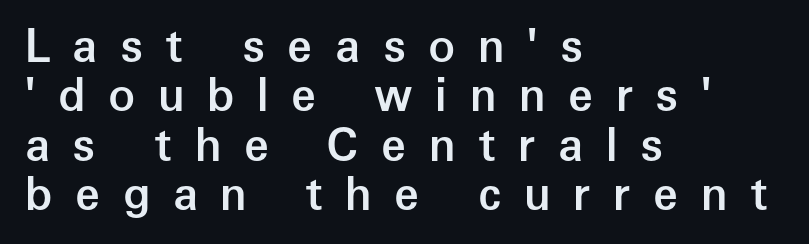
Q: Is the text bold? A: Semi-bold.
Q: Is the text italic (slanted)? A: No, it is upright.
Q: Is the typeface a serif or a sans-serif typeface? A: Sans-serif.
Q: Is the text underlined? A: No.
Q: How is the paragraph aligned? A: Left-aligned.
Q: Is the spacing between letters normal or unusually wide? A: Unusually wide.
Q: Is the spacing between lines tight, normal or loose? A: Tight.
Q: Width (condensed, normal, or wide)? A: Normal.
Q: Stroke contrast? A: Low.
Q: x-height? A: Medium.
Q: Monospaced? A: No.
